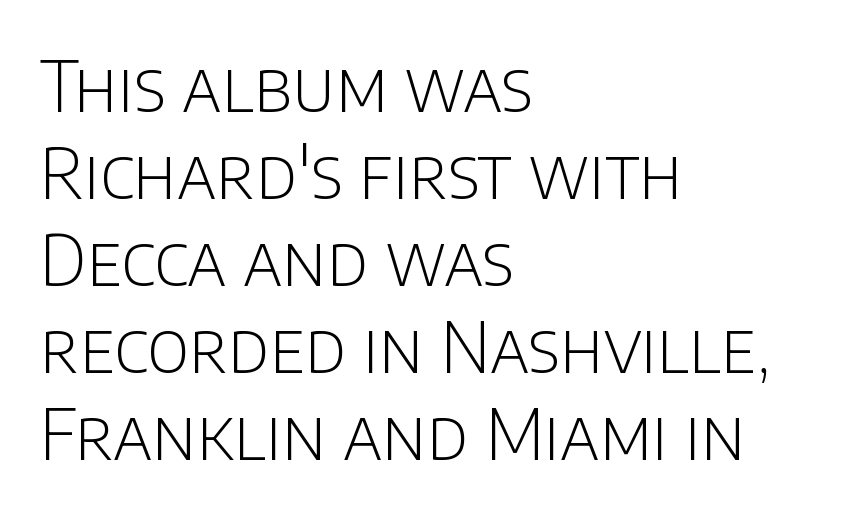
Is this a fixed-width face? No — the glyphs have proportional, varying widths. The rendering shows plain stroke endings on the letterforms — a sans-serif design. Does the lettering tilt? It doesn't — this is upright. Nobody touched the tracking dial on this one. The characters are drawn with everyday or finer stroke widths. Vertical spacing — default.
